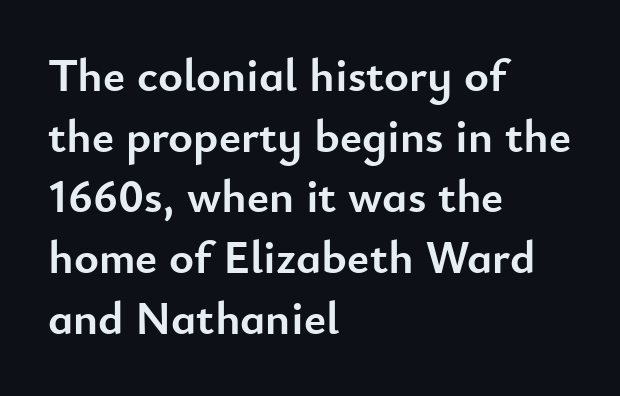
Q: Is the text bold? A: Yes.
Q: Is the text italic (slanted)? A: No, it is upright.
Q: Is the typeface a serif or a sans-serif typeface? A: Sans-serif.
Q: Is the text underlined? A: No.
Q: How is the paragraph aligned? A: Left-aligned.
Q: Is the spacing between letters normal or unusually wide? A: Normal.
Q: Is the spacing between lines tight, normal or loose? A: Normal.
Q: Width (condensed, normal, or wide)? A: Normal.
Q: Stroke contrast? A: Low.
Q: x-height? A: Small.
Q: Monospaced? A: No.
